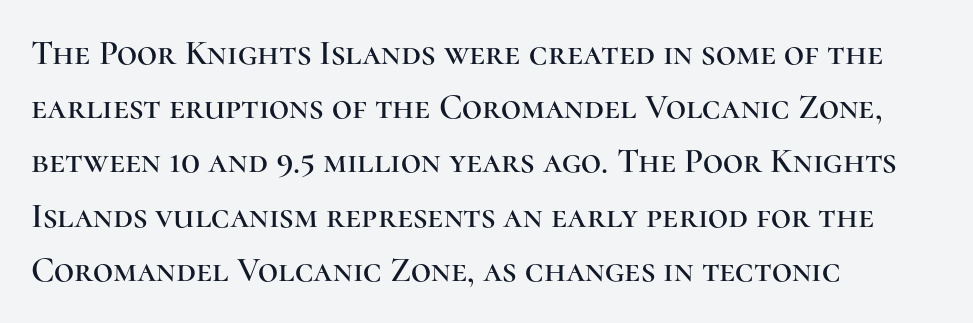
Q: Is the text italic (slanted)? A: No, it is upright.
Q: Is the typeface a serif or a sans-serif typeface? A: Serif.
Q: Is the text underlined? A: No.
Q: How is the paragraph aligned? A: Left-aligned.
Q: Is the spacing between letters normal or unusually wide? A: Normal.
Q: Is the spacing between lines tight, normal or loose? A: Normal.
Q: Width (condensed, normal, or wide)? A: Normal.
Q: Stroke contrast? A: High.
Q: x-height? A: Medium.
Q: Monospaced? A: No.
